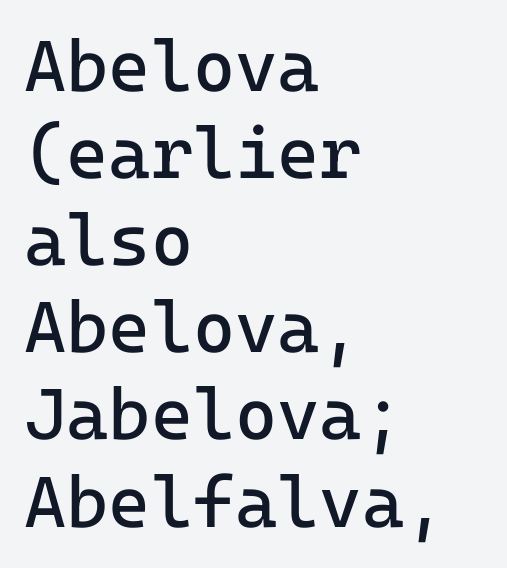
{"serif": "no", "italic": "no", "bold": "no", "weight": "regular", "width": "normal", "stroke_contrast": "low", "x_height": "medium", "monospaced": "yes", "underline": "no", "align": "left", "line_spacing_ratio": 1.21, "letter_spacing": "normal", "letter_spacing_em": 0.0, "glyph_px": 72}
